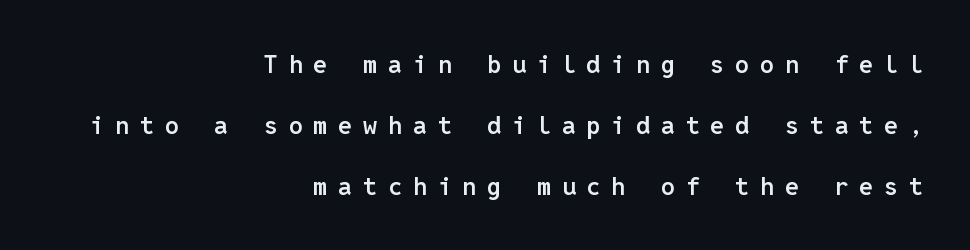
{"italic": "no", "bold": "semi", "underline": "no", "align": "right", "line_spacing": "loose", "line_spacing_ratio": 2.44, "letter_spacing": "wide", "letter_spacing_em": 0.43, "glyph_px": 25}
